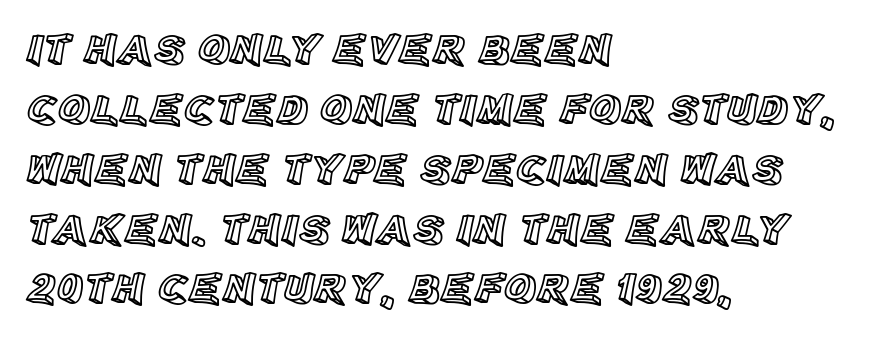
The image shows 44 px text type; set left-aligned, normal line spacing (1.36x), normal letter spacing, not underlined; a large x-height.
